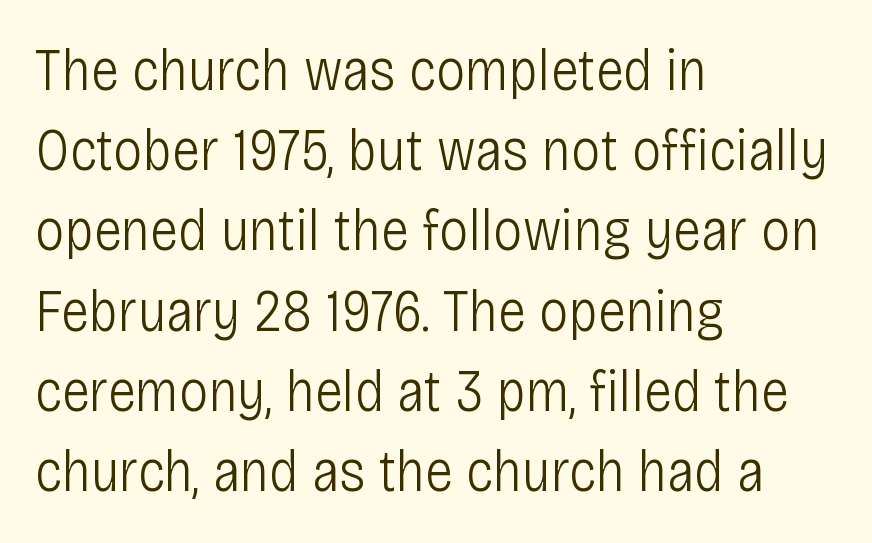
The image shows 59 px light, condensed sans-serif type, upright; set left-aligned, normal line spacing (1.36x), normal letter spacing, not underlined; low stroke contrast and a large x-height.
